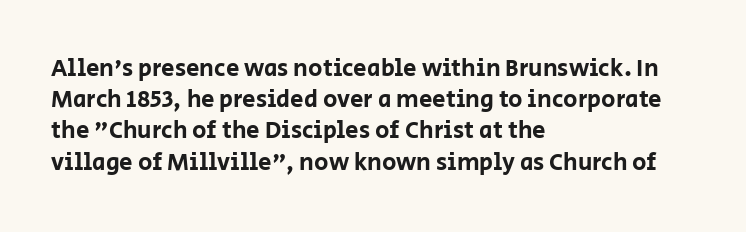
Q: Is the text italic (slanted)? A: No, it is upright.
Q: Is the text underlined? A: No.
Q: How is the paragraph aligned? A: Left-aligned.
Q: Is the spacing between letters normal or unusually wide? A: Normal.
Q: Is the spacing between lines tight, normal or loose? A: Normal.
